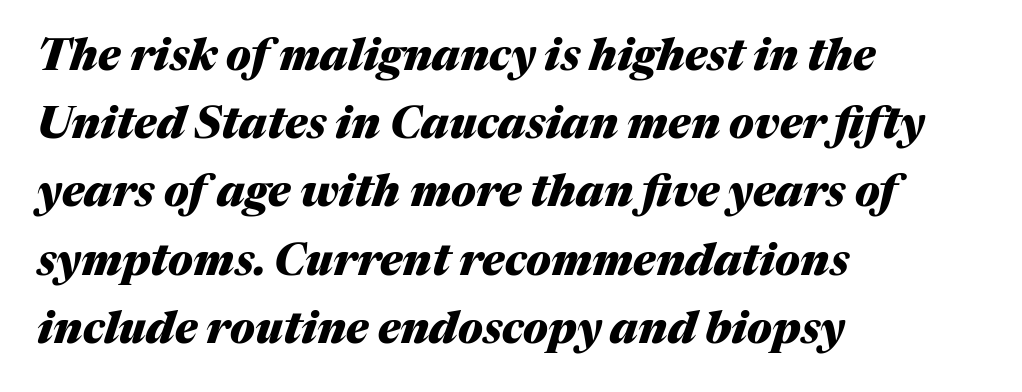
The image shows 44 px heavy type, italic (leaning right); set left-aligned, normal line spacing (1.55x), normal letter spacing, not underlined; medium stroke contrast and a medium x-height.
